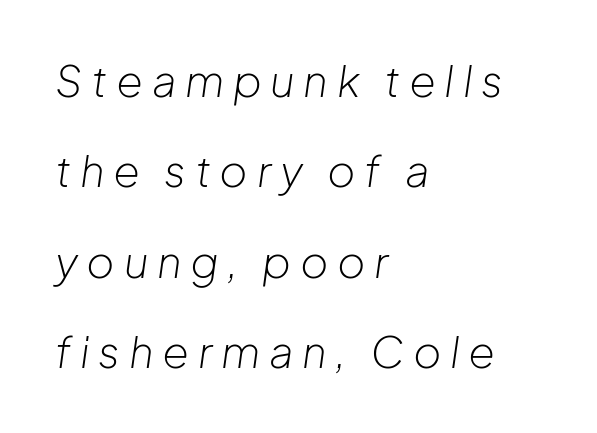
The image shows 43 px light type, italic (leaning right); set left-aligned, loose line spacing (2.1x), unusually wide letter spacing (+0.2 em), not underlined; low stroke contrast and a medium x-height.
